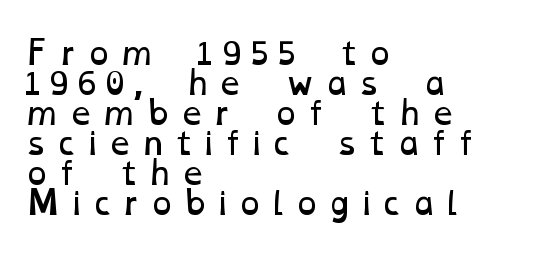
Q: Is the text bold? A: No.
Q: Is the text underlined? A: No.
Q: How is the paragraph aligned? A: Left-aligned.
Q: Is the spacing between letters normal or unusually wide? A: Unusually wide.
Q: Is the spacing between lines tight, normal or loose? A: Tight.
Q: Width (condensed, normal, or wide)? A: Wide.
Q: Stroke contrast? A: Low.
Q: x-height? A: Medium.
Q: Monospaced? A: No.
